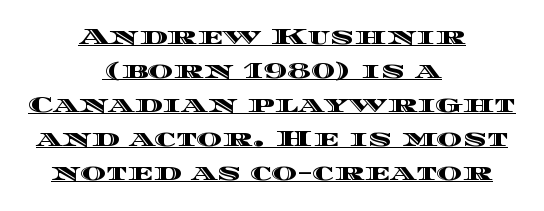
Q: Is the text italic (slanted)? A: No, it is upright.
Q: Is the text underlined? A: Yes.
Q: How is the paragraph aligned? A: Centered.
Q: Is the spacing between letters normal or unusually wide? A: Normal.
Q: Is the spacing between lines tight, normal or loose? A: Normal.
